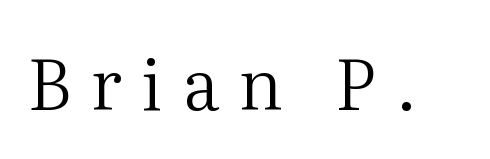
Q: Is the text bold? A: No.
Q: Is the text italic (slanted)? A: No, it is upright.
Q: Is the typeface a serif or a sans-serif typeface? A: Serif.
Q: Is the text underlined? A: No.
Q: Is the spacing between letters normal or unusually wide? A: Unusually wide.
Q: Width (condensed, normal, or wide)? A: Normal.
Q: Stroke contrast? A: Medium.
Q: x-height? A: Medium.
Q: Monospaced? A: No.
